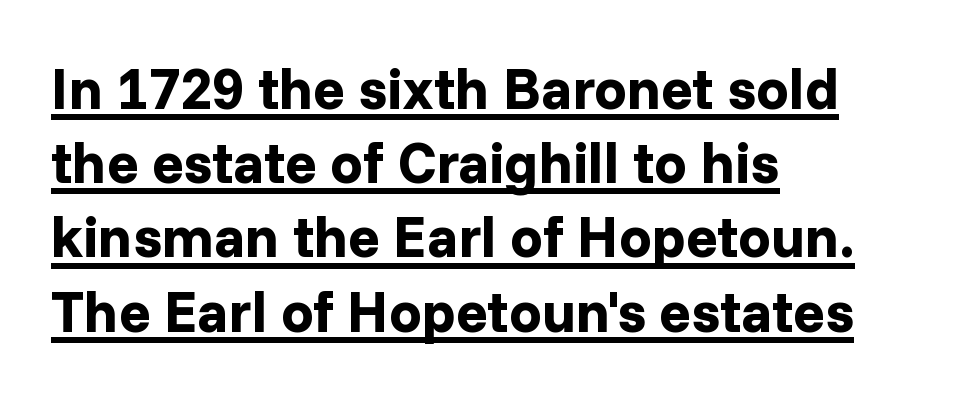
The image shows 58 px bold sans-serif type, upright; set left-aligned, normal line spacing (1.28x), normal letter spacing, underlined; low stroke contrast and a medium x-height.
